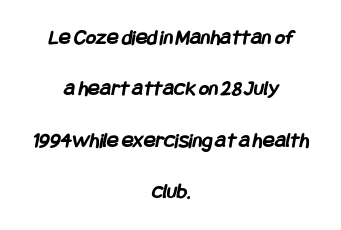
Q: Is the text bold? A: Yes.
Q: Is the text underlined? A: No.
Q: How is the paragraph aligned? A: Centered.
Q: Is the spacing between letters normal or unusually wide? A: Normal.
Q: Is the spacing between lines tight, normal or loose? A: Loose.
